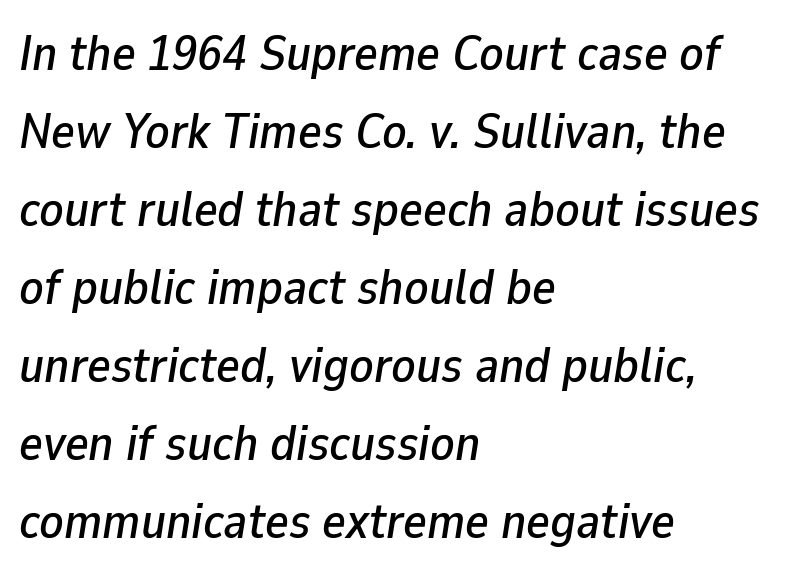
The image shows 50 px text type, italic (leaning right); set left-aligned, normal line spacing (1.56x), normal letter spacing, not underlined; low stroke contrast and a medium x-height.
